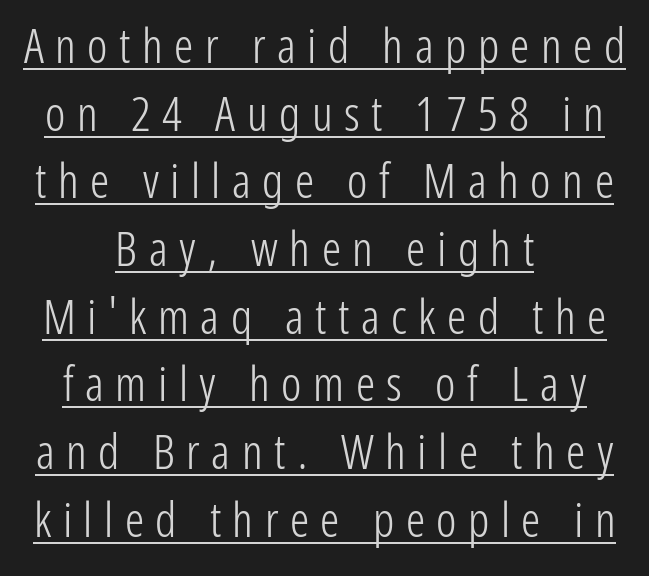
Q: Is the text bold? A: No.
Q: Is the text italic (slanted)? A: No, it is upright.
Q: Is the typeface a serif or a sans-serif typeface? A: Sans-serif.
Q: Is the text underlined? A: Yes.
Q: How is the paragraph aligned? A: Centered.
Q: Is the spacing between letters normal or unusually wide? A: Unusually wide.
Q: Is the spacing between lines tight, normal or loose? A: Normal.
Q: Width (condensed, normal, or wide)? A: Condensed.
Q: Stroke contrast? A: Low.
Q: x-height? A: Medium.
Q: Monospaced? A: No.
